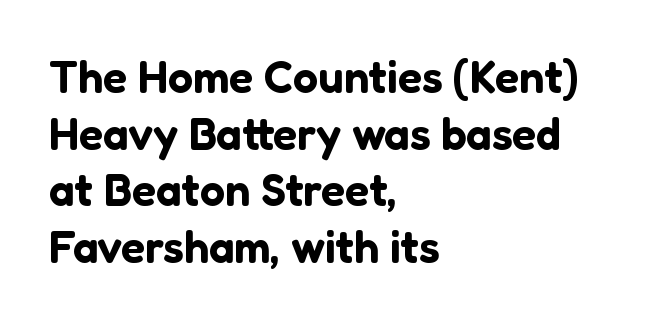
The passage shown has conventional tracking throughout. Each letter keeps its own natural width here, so spacing adapts to shape. Every row of glyphs begins at an identical x-position on the left. A roman cut, with each character standing at attention.
